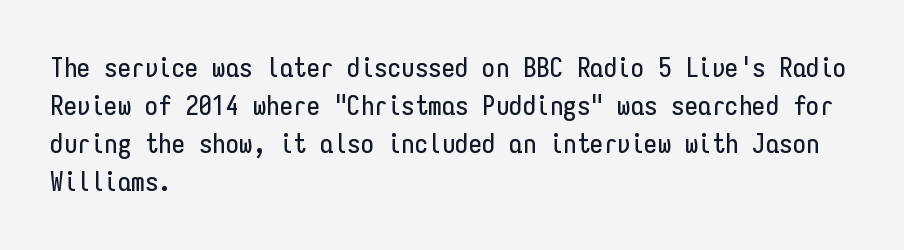
Every stem runs plumb, perpendicular to the baseline. No extra tracking has been applied to these lines. Students, observe: this is what conventionally led text looks like. The rendering anchors every line to the left-hand side. Just letters on the line, the space beneath them empty.
